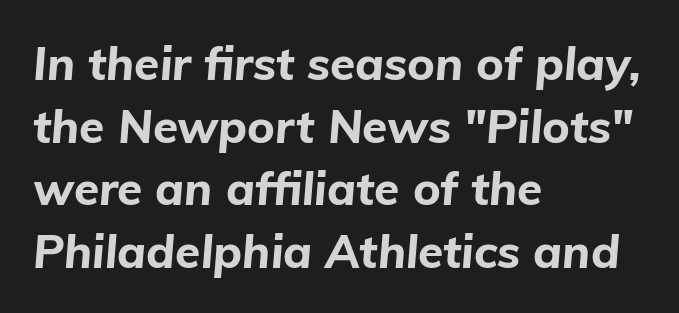
{"italic": "yes", "lean": "right", "slant_degrees": 5, "bold": "yes", "weight": "bold", "width": "normal", "stroke_contrast": "low", "x_height": "medium", "monospaced": "no", "underline": "no", "align": "left", "line_spacing": "normal", "line_spacing_ratio": 1.36, "letter_spacing": "normal", "letter_spacing_em": 0.0, "glyph_px": 46}
